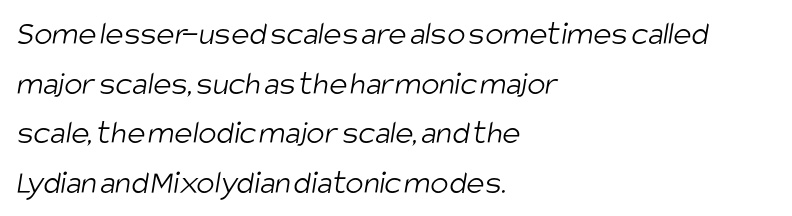
Q: Is the text bold? A: No.
Q: Is the typeface a serif or a sans-serif typeface? A: Sans-serif.
Q: Is the text underlined? A: No.
Q: How is the paragraph aligned? A: Left-aligned.
Q: Is the spacing between letters normal or unusually wide? A: Normal.
Q: Is the spacing between lines tight, normal or loose? A: Normal.
Q: Width (condensed, normal, or wide)? A: Condensed.
Q: Stroke contrast? A: Low.
Q: x-height? A: Large.
Q: Monospaced? A: No.
